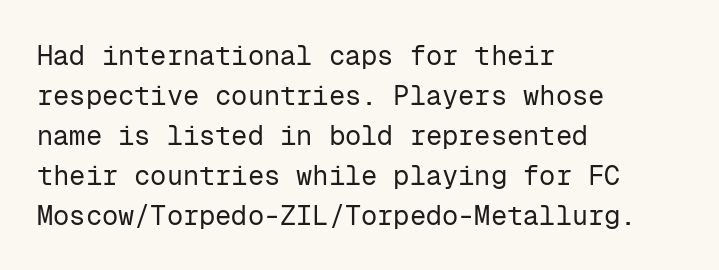
The image shows 27 px text type, upright; set left-aligned, normal line spacing (1.48x), normal letter spacing, not underlined.
